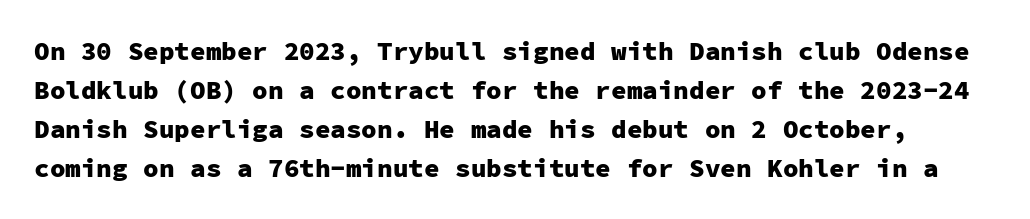
Baseline-to-baseline distance is the conventional proportion of letter height. How are the letters spaced? Ordinarily, with no added tracking. Beneath every word, the page is bare. These words are printed bold, with thick strokes throughout.
